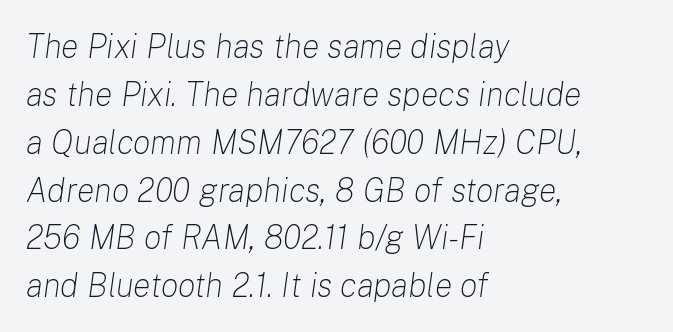
These lines were composed using italics. Compared with typical paragraphs, the rows here are spaced about the same. Notice how the passage keeps a crisp vertical edge on the left only. A typesetter would call this proportional, since set widths differ per character. The space beneath each line is pristine and unruled.
